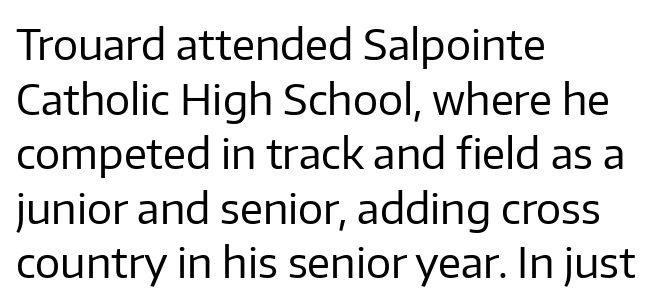
Q: Is the text bold? A: No.
Q: Is the text italic (slanted)? A: No, it is upright.
Q: Is the typeface a serif or a sans-serif typeface? A: Sans-serif.
Q: Is the text underlined? A: No.
Q: How is the paragraph aligned? A: Left-aligned.
Q: Is the spacing between letters normal or unusually wide? A: Normal.
Q: Is the spacing between lines tight, normal or loose? A: Normal.
Q: Width (condensed, normal, or wide)? A: Normal.
Q: Stroke contrast? A: Low.
Q: x-height? A: Medium.
Q: Monospaced? A: No.
